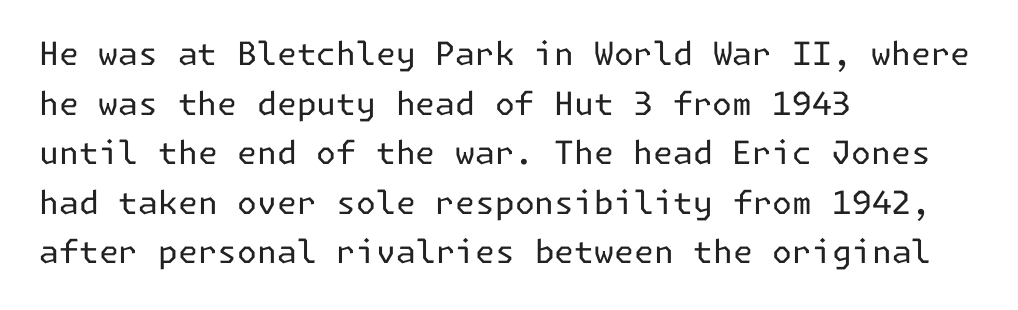
The image shows 32 px regular-weight sans-serif type, upright; set left-aligned, normal line spacing (1.55x), normal letter spacing, not underlined; low stroke contrast and a medium x-height.
